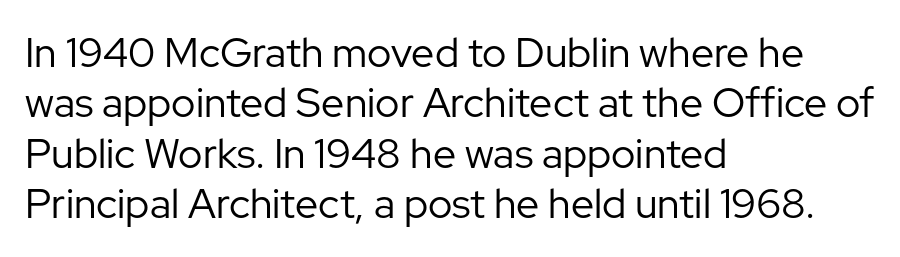
The ragged edge is on the right, which tells us the setting is flush left. The passage shown is typed in a proportional face where columns would drift. Nothing heavy about these letters — not bold at all. Vertical strokes here are truly vertical. The letters sit at their default tracking, neither squeezed nor spread. The glyphs in this specimen are sans serif.
